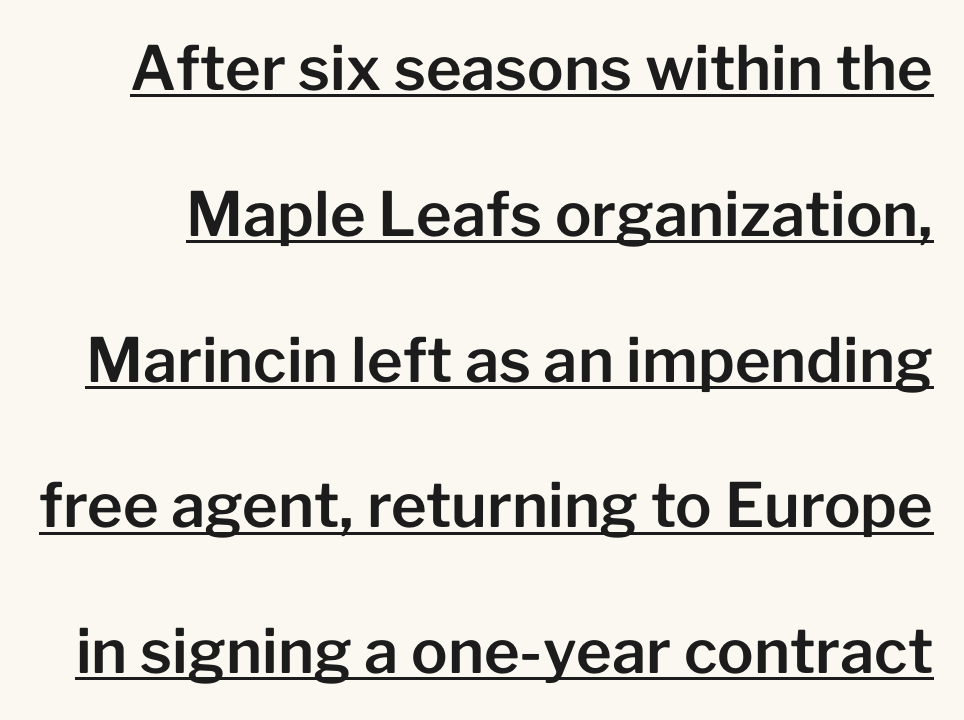
Varying glyph widths throughout — classic text-font behaviour. This is roman type, the default non-slanted kind. Notice the wide empty band between every row — that's loose leading. Caption: standard tracking, unaltered. This rendering features underlined lettering.
